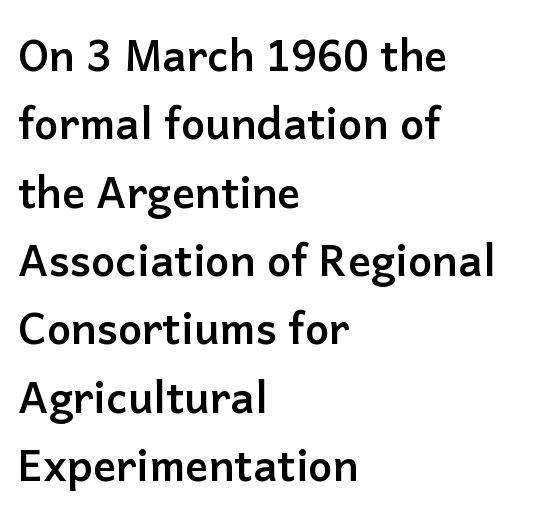
{"serif": "no", "italic": "no", "bold": "yes", "weight": "semibold", "width": "normal", "stroke_contrast": "low", "x_height": "medium", "monospaced": "no", "underline": "no", "align": "left", "line_spacing": "normal", "line_spacing_ratio": 1.59, "letter_spacing": "normal", "letter_spacing_em": 0.0, "glyph_px": 43}
